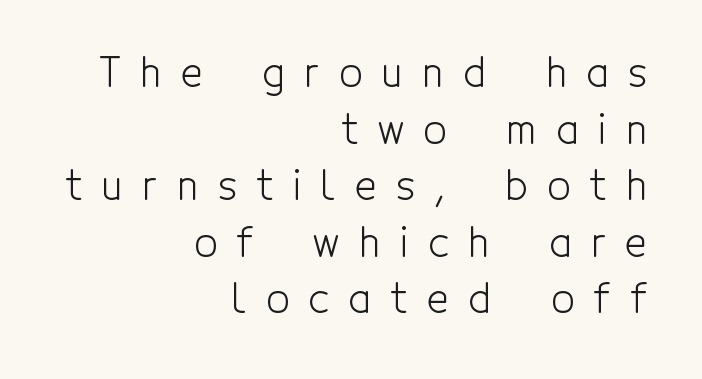
It's the straight-up-and-down kind of type. The face used here is proportionally spaced, like ordinary book or web type. In terms of letterspacing, this is a distinctly airy, spread setting. Is the type heavy? It reads as light-to-regular instead.
